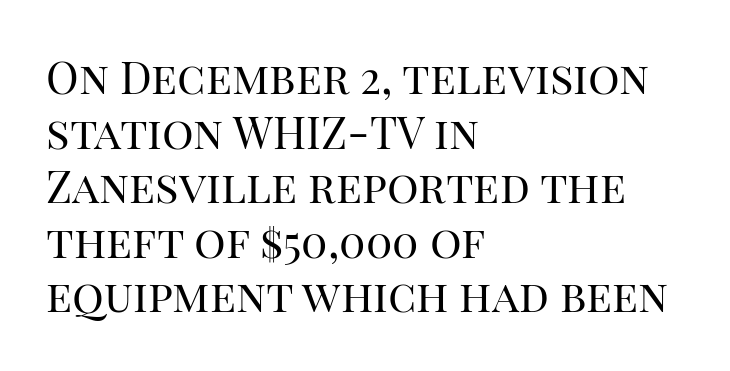
{"serif": "yes", "italic": "no", "bold": "no", "weight": "regular", "width": "normal", "stroke_contrast": "high", "x_height": "large", "monospaced": "no", "underline": "no", "align": "left", "line_spacing_ratio": 1.24, "letter_spacing": "normal", "letter_spacing_em": 0.0, "glyph_px": 44}
